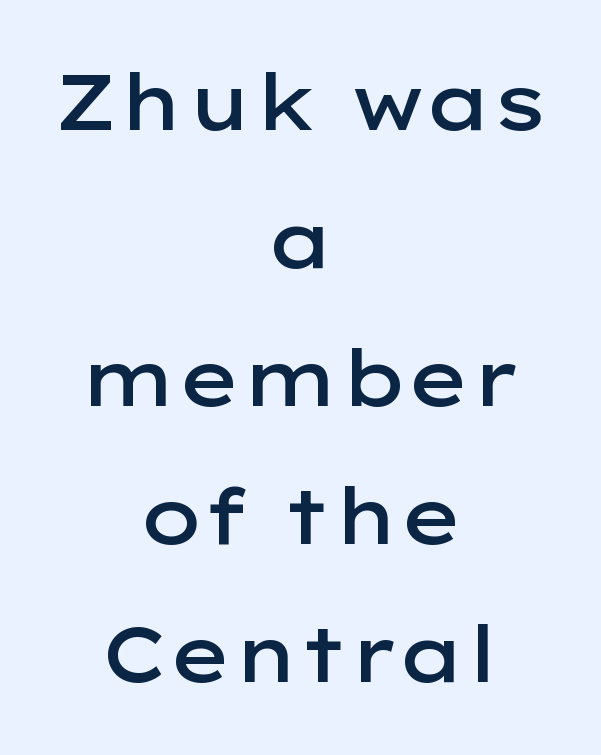
{"serif": "no", "italic": "no", "bold": "semi", "weight": "semibold", "width": "wide", "stroke_contrast": "low", "x_height": "medium", "monospaced": "no", "underline": "no", "align": "center", "line_spacing_ratio": 1.77, "letter_spacing": "normal", "letter_spacing_em": 0.0, "glyph_px": 78}
